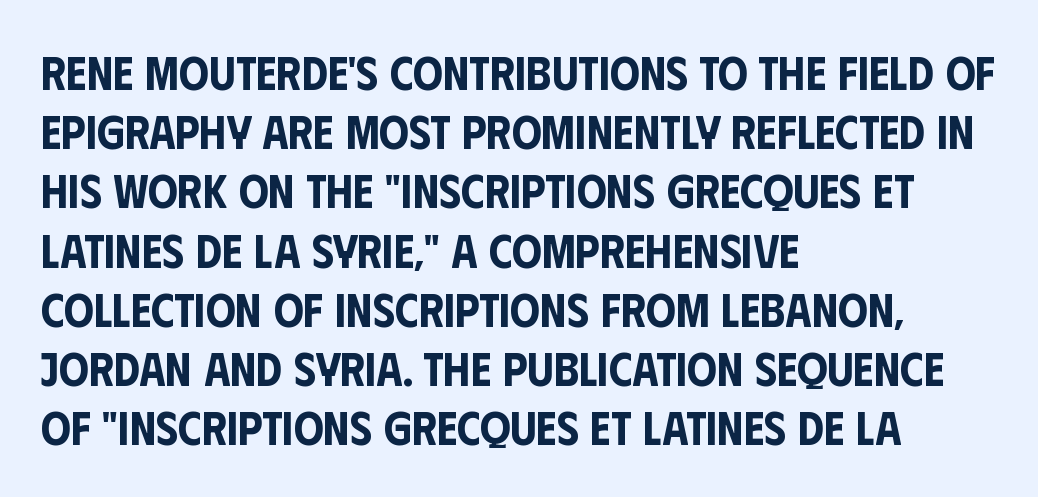
Line spacing here is normal. Is the letter spacing exaggerated? No — it looks like the ordinary default. Reading down the block, your eye returns to a fixed left position each line. These lines are rendered in a variable-pitch font.
